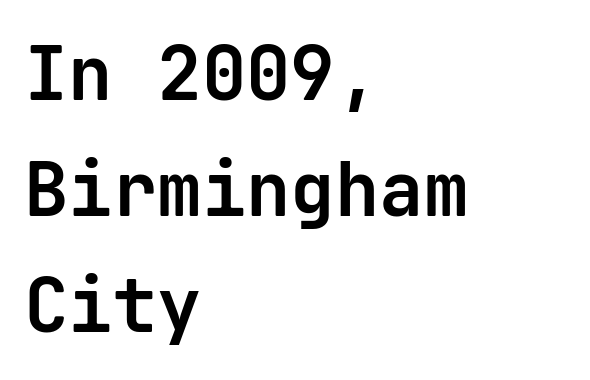
Q: Is the text bold? A: Yes.
Q: Is the text italic (slanted)? A: No, it is upright.
Q: Is the typeface a serif or a sans-serif typeface? A: Sans-serif.
Q: Is the text underlined? A: No.
Q: How is the paragraph aligned? A: Left-aligned.
Q: Is the spacing between letters normal or unusually wide? A: Normal.
Q: Is the spacing between lines tight, normal or loose? A: Normal.
Q: Width (condensed, normal, or wide)? A: Normal.
Q: Stroke contrast? A: Low.
Q: x-height? A: Medium.
Q: Monospaced? A: Yes.
